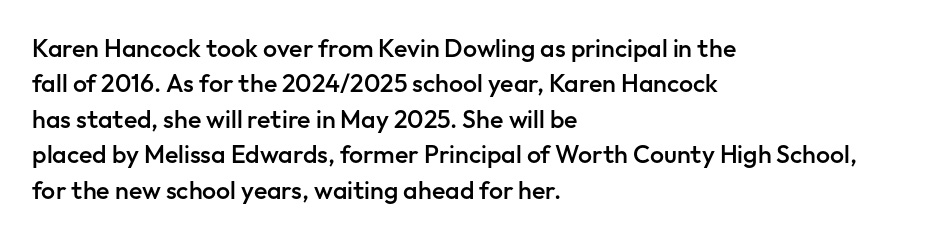
Every letter is mildly thick-stroked: semibold rather than bold. The passage is arranged the way most books set body copy — flush left. The axis of the letterforms is exactly vertical. The rendering uses a moderate line-height, typical for paragraphs.
